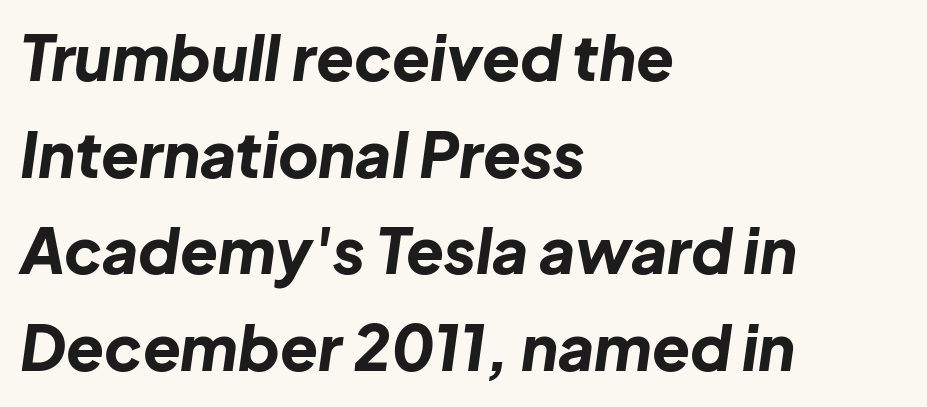
Q: Is the text bold? A: Yes.
Q: Is the text italic (slanted)? A: Yes, it leans right by about 8 degrees.
Q: Is the text underlined? A: No.
Q: How is the paragraph aligned? A: Left-aligned.
Q: Is the spacing between letters normal or unusually wide? A: Normal.
Q: Is the spacing between lines tight, normal or loose? A: Normal.
Q: Width (condensed, normal, or wide)? A: Normal.
Q: Stroke contrast? A: Low.
Q: x-height? A: Medium.
Q: Monospaced? A: No.
